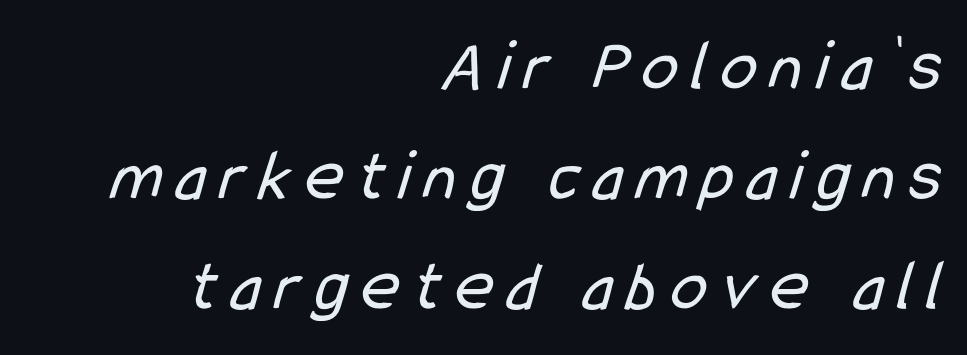
Q: Is the text bold? A: No.
Q: Is the typeface a serif or a sans-serif typeface? A: Sans-serif.
Q: Is the text underlined? A: No.
Q: How is the paragraph aligned? A: Right-aligned.
Q: Is the spacing between lines tight, normal or loose? A: Normal.
Q: Width (condensed, normal, or wide)? A: Condensed.
Q: Stroke contrast? A: Low.
Q: x-height? A: Medium.
Q: Monospaced? A: No.
